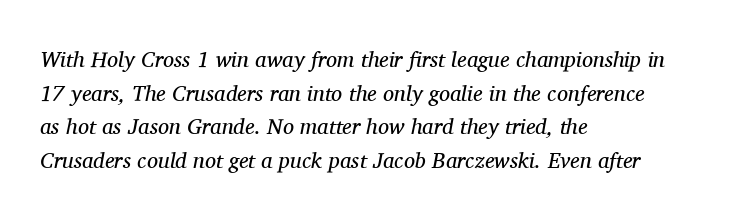
The image shows 22 px text type, italic (leaning right); set left-aligned, normal line spacing (1.53x), normal letter spacing, not underlined.
